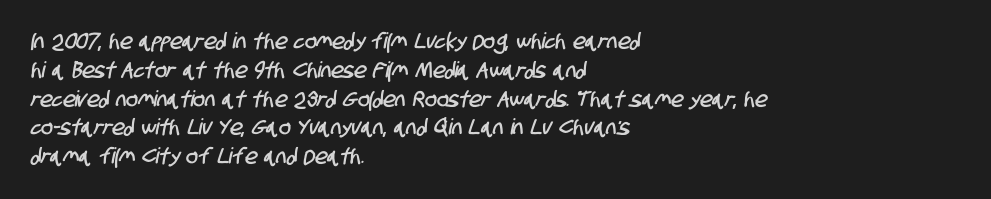
The image shows 22 px text type; set left-aligned, normal line spacing (1.31x), normal letter spacing, not underlined.
